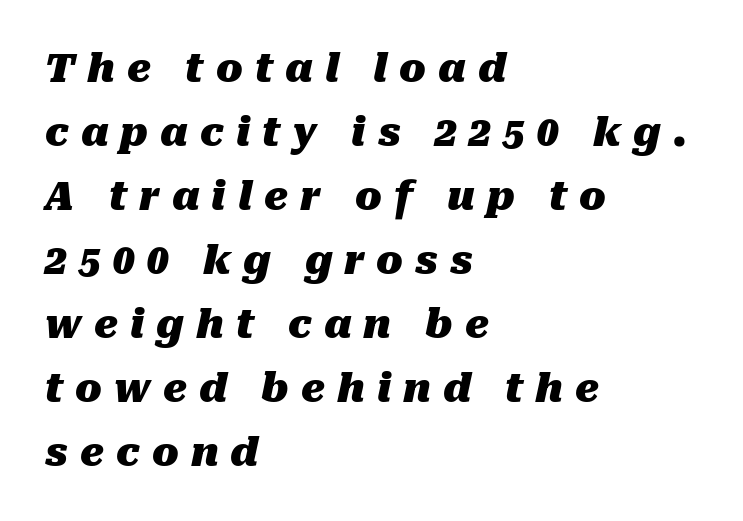
{"italic": "yes", "lean": "right", "slant_degrees": 10, "bold": "yes", "weight": "heavy", "width": "normal", "stroke_contrast": "medium", "x_height": "medium", "monospaced": "no", "underline": "no", "align": "left", "line_spacing": "normal", "line_spacing_ratio": 1.64, "letter_spacing": "wide", "letter_spacing_em": 0.31, "glyph_px": 39}
